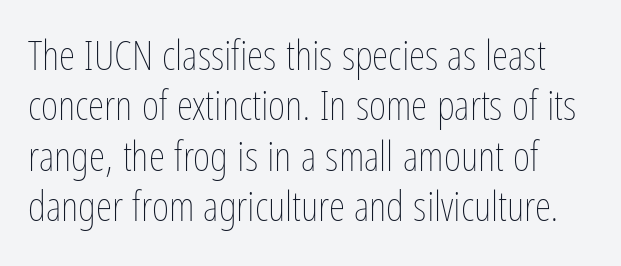
Q: Is the text bold? A: No.
Q: Is the text italic (slanted)? A: No, it is upright.
Q: Is the text underlined? A: No.
Q: Is the spacing between letters normal or unusually wide? A: Normal.
Q: Width (condensed, normal, or wide)? A: Condensed.
Q: Stroke contrast? A: Low.
Q: x-height? A: Medium.
Q: Monospaced? A: No.
